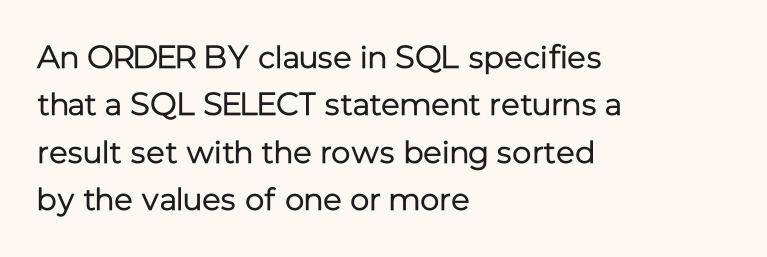
Q: Is the text bold? A: No.
Q: Is the text italic (slanted)? A: No, it is upright.
Q: Is the typeface a serif or a sans-serif typeface? A: Sans-serif.
Q: Is the text underlined? A: No.
Q: How is the paragraph aligned? A: Left-aligned.
Q: Is the spacing between letters normal or unusually wide? A: Normal.
Q: Is the spacing between lines tight, normal or loose? A: Normal.
Q: Width (condensed, normal, or wide)? A: Normal.
Q: Stroke contrast? A: Low.
Q: x-height? A: Medium.
Q: Monospaced? A: No.
